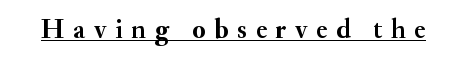
{"italic": "no", "bold": "yes", "underline": "yes", "letter_spacing": "wide", "letter_spacing_em": 0.32, "glyph_px": 27}
